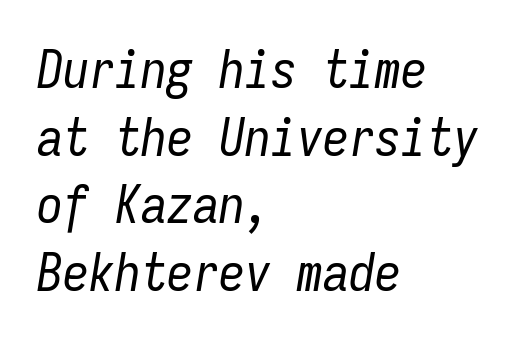
Q: Is the text bold? A: No.
Q: Is the text italic (slanted)? A: Yes, it leans right by about 9 degrees.
Q: Is the text underlined? A: No.
Q: How is the paragraph aligned? A: Left-aligned.
Q: Is the spacing between letters normal or unusually wide? A: Normal.
Q: Is the spacing between lines tight, normal or loose? A: Normal.
Q: Width (condensed, normal, or wide)? A: Condensed.
Q: Stroke contrast? A: Low.
Q: x-height? A: Medium.
Q: Monospaced? A: Yes.
